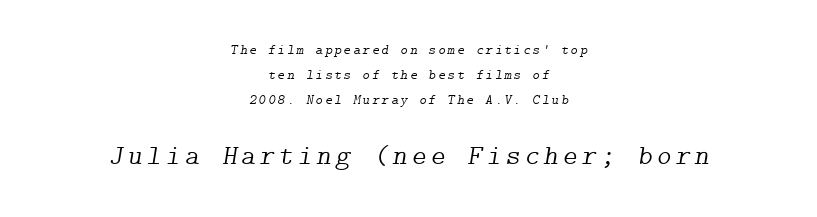
Classification — serif. A student would notice the bottom passage is typeset larger than what precedes it. These lines are centered, leaving both edges ragged. The whole block is typeset with a tilt. Is this a heavy cut? Hardly; it is regular or lighter.
